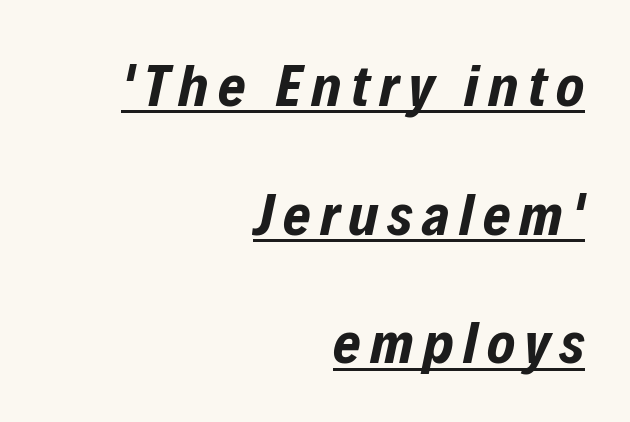
Q: Is the text bold? A: Yes.
Q: Is the text italic (slanted)? A: Yes, it leans right by about 12 degrees.
Q: Is the text underlined? A: Yes.
Q: How is the paragraph aligned? A: Right-aligned.
Q: Is the spacing between lines tight, normal or loose? A: Loose.
Q: Width (condensed, normal, or wide)? A: Condensed.
Q: Stroke contrast? A: Low.
Q: x-height? A: Medium.
Q: Monospaced? A: No.
